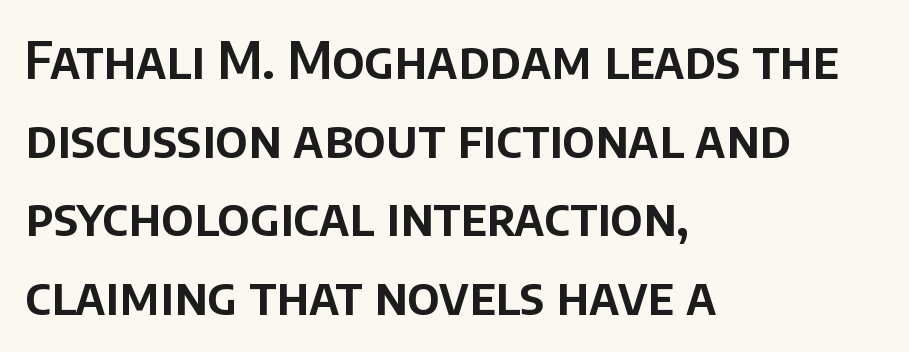
This is roman type, the default non-slanted kind. The letters carry no serifs — their stems end cleanly without finishing strokes. The face used here is proportionally spaced, like ordinary book or web type. If you measured baseline to baseline, you'd find a middling distance.
